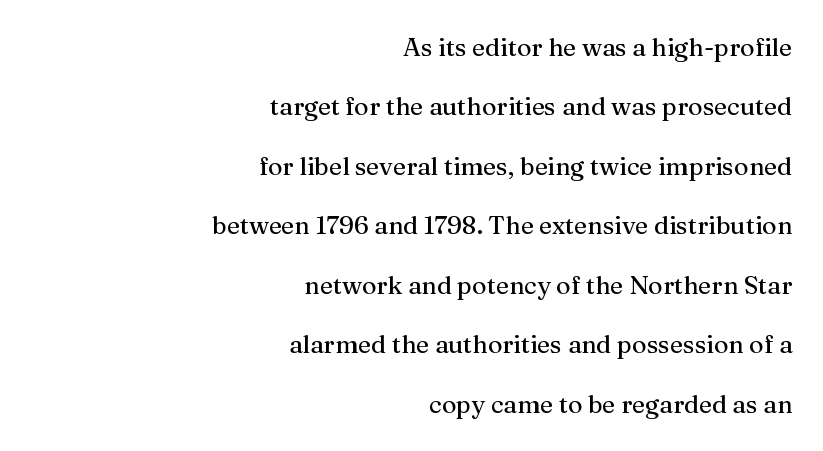
{"italic": "no", "underline": "no", "align": "right", "line_spacing": "loose", "line_spacing_ratio": 2.38, "letter_spacing": "normal", "letter_spacing_em": 0.0, "glyph_px": 25}
